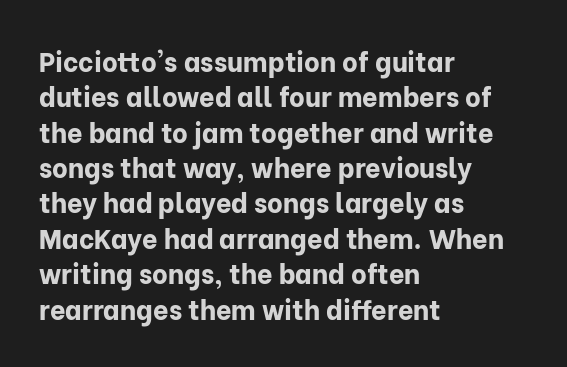
A clean baseline with only descenders dipping below it. These lines stack with their left ends in a neat column. Regular leading. Pretty heavy lettering here — definitely bold. Does extra space separate the letters? No, they use regular spacing.
